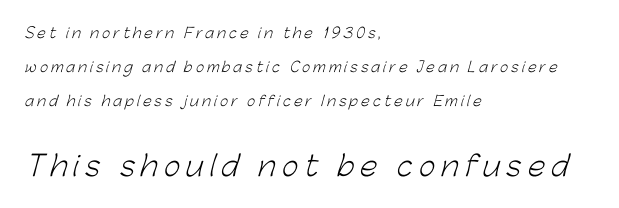
Q: Is the text bold? A: No.
Q: Is the typeface a serif or a sans-serif typeface? A: Sans-serif.
Q: Is the text underlined? A: No.
Q: How is the paragraph aligned? A: Left-aligned.
Q: Is the spacing between letters normal or unusually wide? A: Unusually wide.
Q: Is the spacing between lines tight, normal or loose? A: Loose.
Q: Which block of text is set in a larger size, the first (top) or the second (bottom)? A: The second (bottom) one.
Q: Width (condensed, normal, or wide)? A: Normal.
Q: Stroke contrast? A: Low.
Q: x-height? A: Medium.
Q: Monospaced? A: No.
